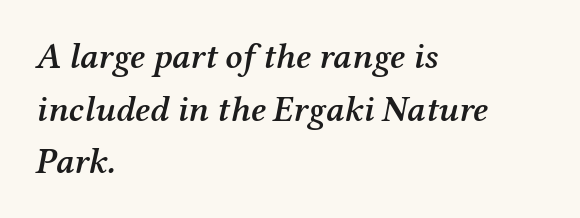
Q: Is the text bold? A: Semi-bold.
Q: Is the text italic (slanted)? A: Yes, it leans right by about 12 degrees.
Q: Is the typeface a serif or a sans-serif typeface? A: Serif.
Q: Is the text underlined? A: No.
Q: How is the paragraph aligned? A: Left-aligned.
Q: Is the spacing between letters normal or unusually wide? A: Normal.
Q: Is the spacing between lines tight, normal or loose? A: Normal.
Q: Width (condensed, normal, or wide)? A: Normal.
Q: Stroke contrast? A: Medium.
Q: x-height? A: Medium.
Q: Monospaced? A: No.
